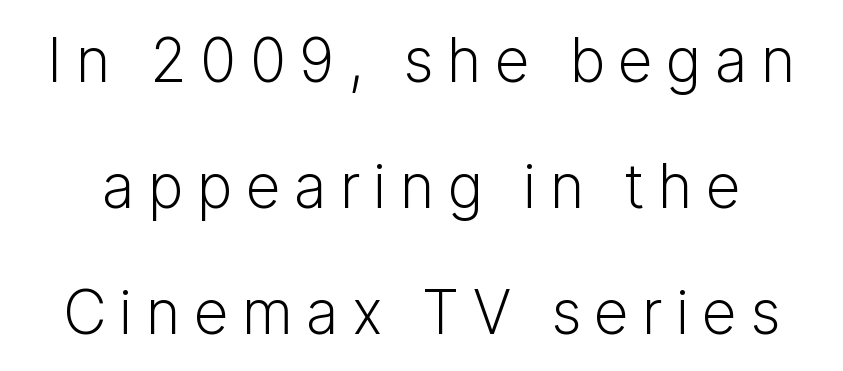
{"serif": "no", "italic": "no", "bold": "no", "weight": "light", "width": "normal", "stroke_contrast": "low", "x_height": "medium", "monospaced": "no", "underline": "no", "line_spacing": "loose", "line_spacing_ratio": 2.1, "letter_spacing": "wide", "letter_spacing_em": 0.22, "glyph_px": 60}
